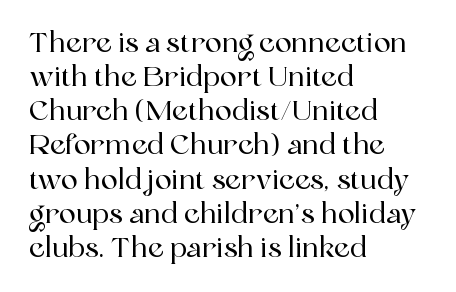
{"serif": "yes", "italic": "no", "width": "normal", "x_height": "medium", "monospaced": "no", "underline": "no", "align": "left", "line_spacing_ratio": 1.22, "letter_spacing": "normal", "letter_spacing_em": 0.0, "glyph_px": 28}
